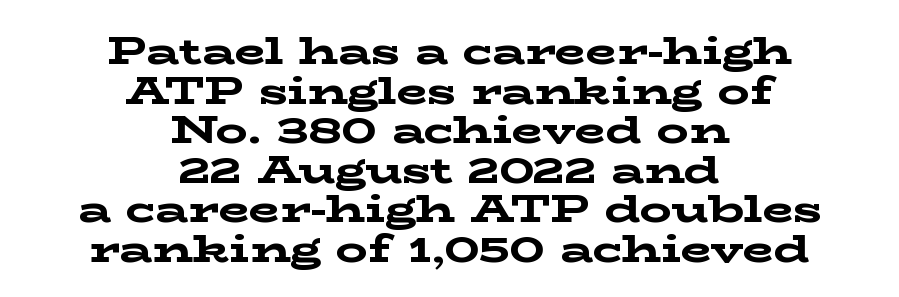
The image shows 40 px bold, wide serif type, upright; set centered, tight line spacing (0.99x), normal letter spacing, not underlined; low stroke contrast and a medium x-height.
